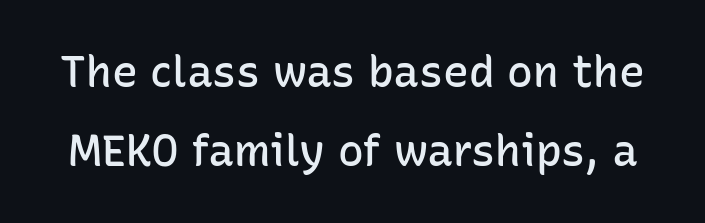
Q: Is the text bold? A: Semi-bold.
Q: Is the text italic (slanted)? A: No, it is upright.
Q: Is the typeface a serif or a sans-serif typeface? A: Sans-serif.
Q: Is the text underlined? A: No.
Q: Is the spacing between letters normal or unusually wide? A: Normal.
Q: Width (condensed, normal, or wide)? A: Normal.
Q: Stroke contrast? A: Low.
Q: x-height? A: Medium.
Q: Monospaced? A: No.
